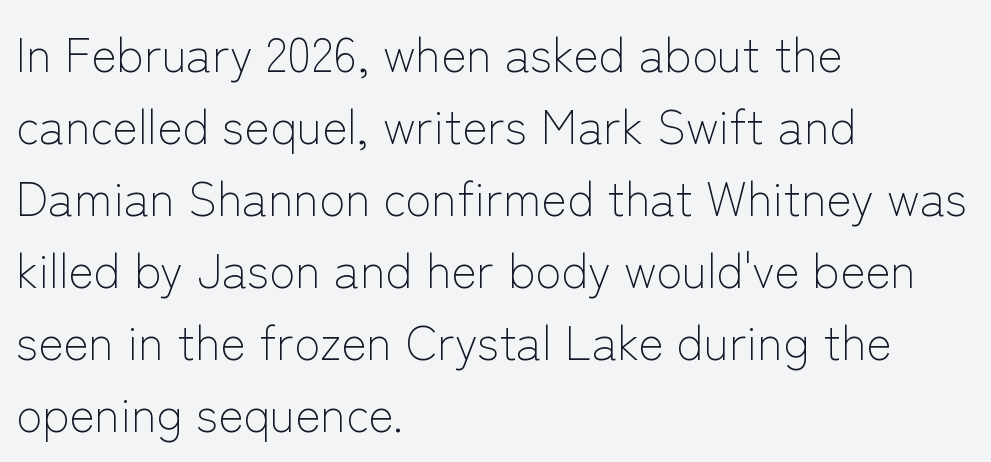
The image shows 48 px light sans-serif type, upright; set left-aligned, normal line spacing (1.5x), normal letter spacing, not underlined; low stroke contrast and a medium x-height.
